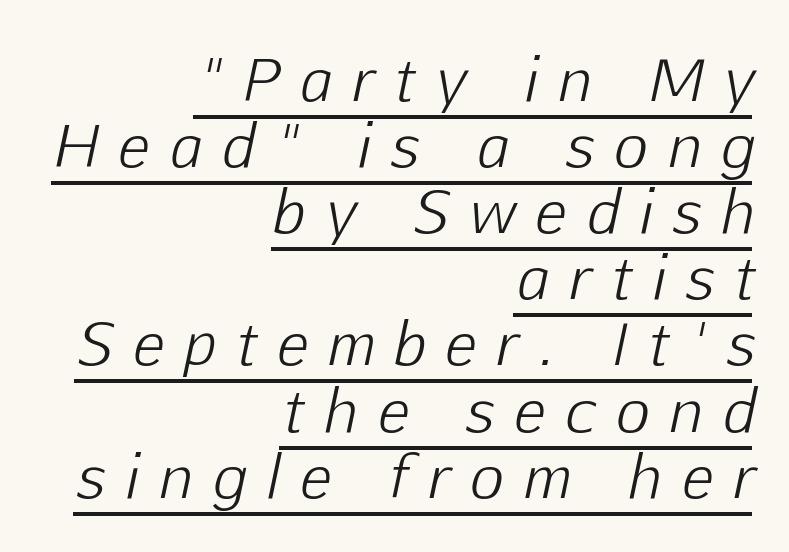
A light-to-regular cut is what we see here. In designer terms, the underline attribute is active on this setting. Character widths vary here, with narrow letters taking less room than wide ones. The rendering inserts visible extra space after every character. This sample is right-justified, so line beginnings fall wherever the words allow. Characters are canted at an angle relative to the baseline's perpendicular.
